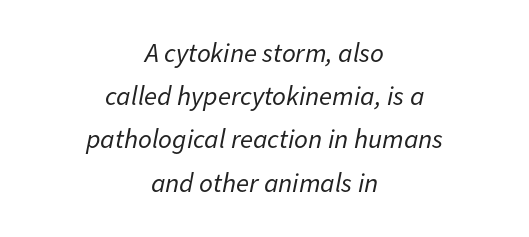
Bare-footed words on every line. Layout note: lines centered. The leading is moderate, giving the passage an even texture. The line texture is even and compact thanks to regular tracking.
